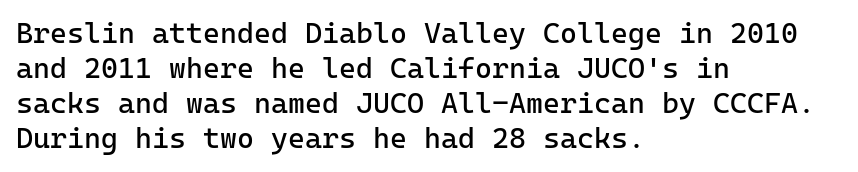
{"serif": "no", "italic": "no", "bold": "no", "weight": "regular", "width": "normal", "stroke_contrast": "low", "x_height": "medium", "monospaced": "yes", "underline": "no", "align": "left", "line_spacing_ratio": 1.21, "letter_spacing": "normal", "letter_spacing_em": 0.0, "glyph_px": 29}
